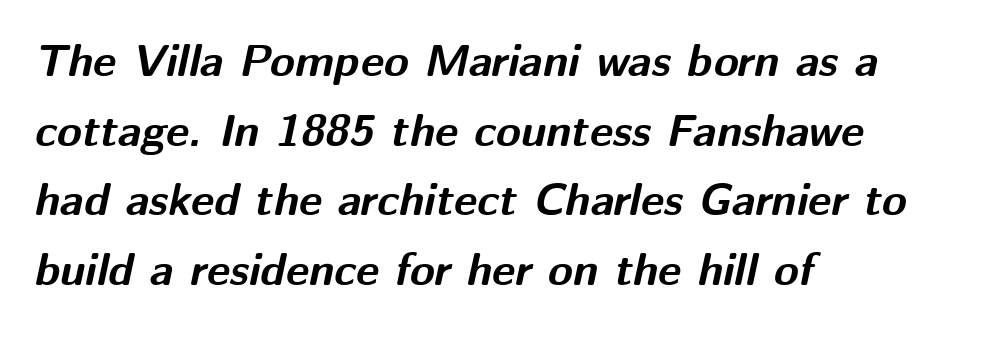
Check the space under the baseline: it is left empty. Normally led — the rows are evenly, conventionally spaced. When letters slant like this, we call the style italic. Plenty of ink on the page — the face is bold. This rendering uses left alignment, leaving the right contour irregular. Caption: standard tracking, unaltered.
